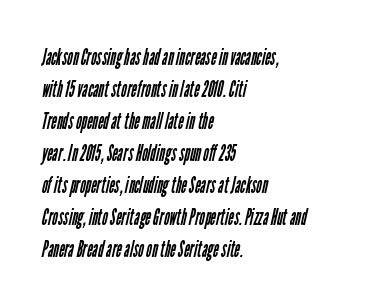
{"bold": "no", "underline": "no", "align": "left", "line_spacing": "normal", "line_spacing_ratio": 1.33, "letter_spacing": "normal", "letter_spacing_em": 0.0, "glyph_px": 24}
